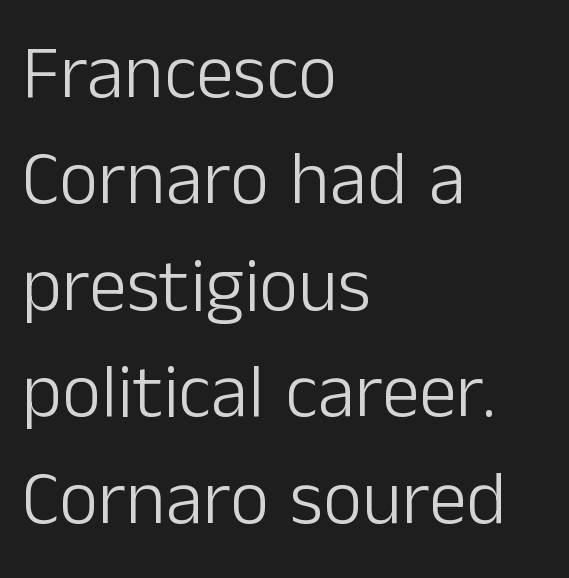
The image shows 76 px light sans-serif type, upright; set left-aligned, normal line spacing (1.4x), normal letter spacing, not underlined; low stroke contrast and a medium x-height.
